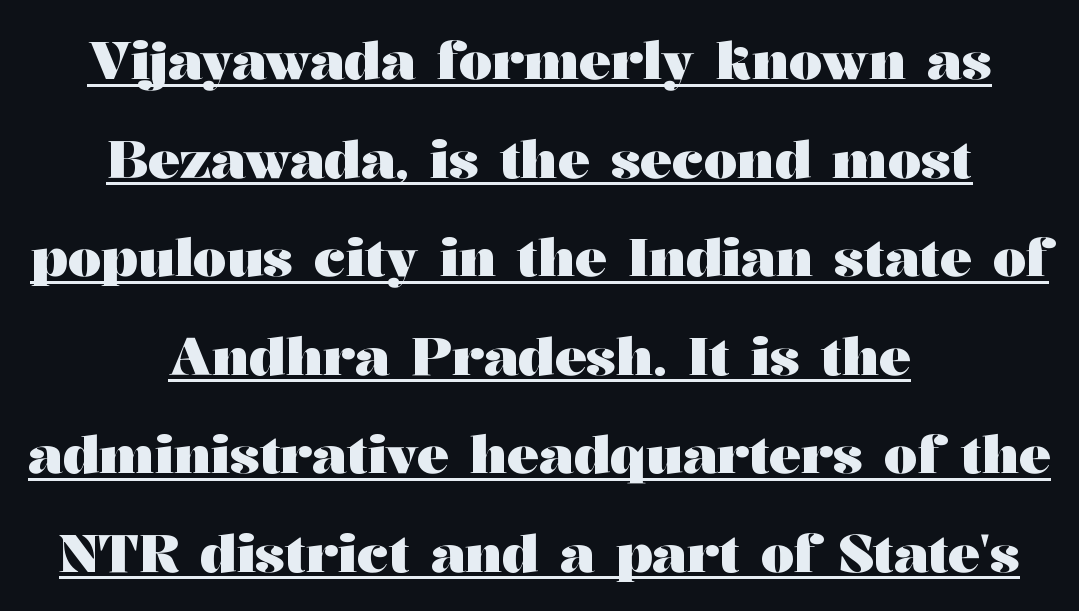
The image shows 53 px heavy, wide serif type, upright; set centered, line spacing 1.86x, normal letter spacing, underlined; medium stroke contrast and a medium x-height.
